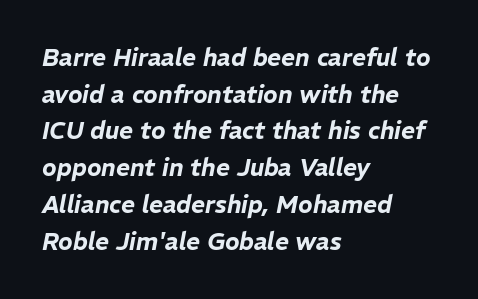
Q: Is the text italic (slanted)? A: Yes, it leans right by about 11 degrees.
Q: Is the text underlined? A: No.
Q: How is the paragraph aligned? A: Left-aligned.
Q: Is the spacing between letters normal or unusually wide? A: Normal.
Q: Is the spacing between lines tight, normal or loose? A: Normal.
